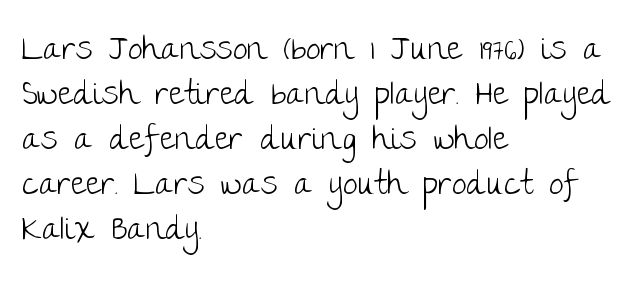
{"serif": "no", "italic": "no", "bold": "no", "weight": "light", "width": "normal", "stroke_contrast": "low", "x_height": "large", "monospaced": "no", "underline": "no", "align": "left", "line_spacing": "normal", "line_spacing_ratio": 1.36, "letter_spacing": "normal", "letter_spacing_em": 0.0, "glyph_px": 33}
